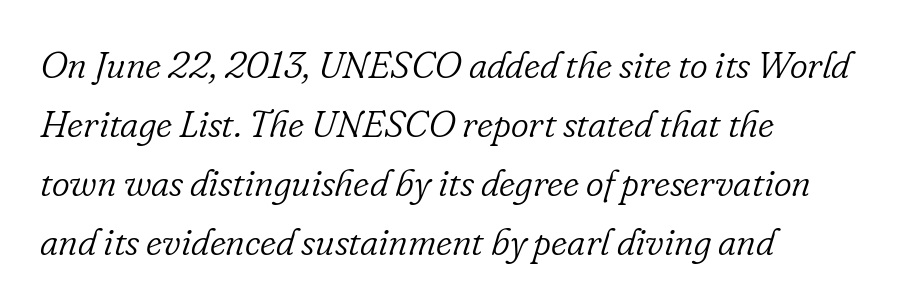
The image shows 38 px light serif type, italic (leaning right); set left-aligned, normal line spacing (1.55x), normal letter spacing, not underlined; low stroke contrast and a small x-height.
